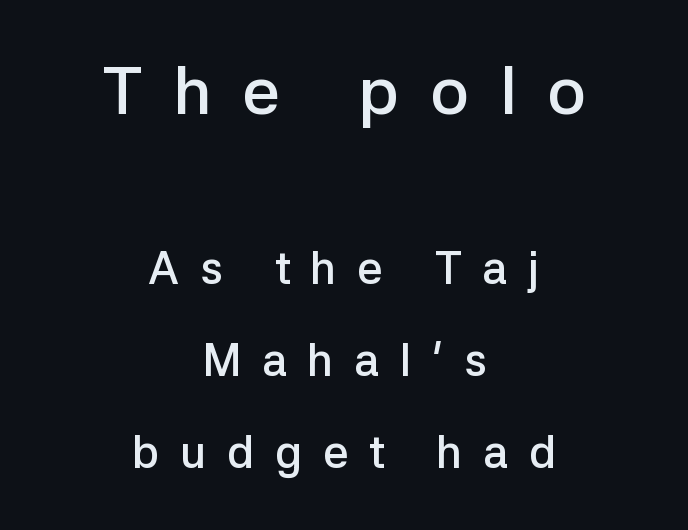
{"serif": "no", "italic": "no", "bold": "semi", "weight": "semibold", "width": "normal", "stroke_contrast": "low", "x_height": "medium", "monospaced": "no", "underline": "no", "align": "center", "line_spacing": "loose", "line_spacing_ratio": 2.05, "letter_spacing": "wide", "letter_spacing_em": 0.46, "larger_block": "first", "size_ratio": 1.49, "glyph_px": 67}
